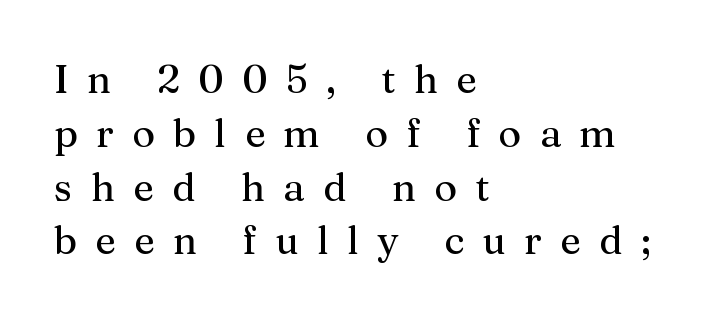
The block of text has a typical density, with ordinary space between rows. The letters are spread apart with noticeably loose tracking. The rendering anchors every line to the left-hand side. Classification — serif. The gap between lines stays unmarked. Every character sits straight up, as roman type does.
